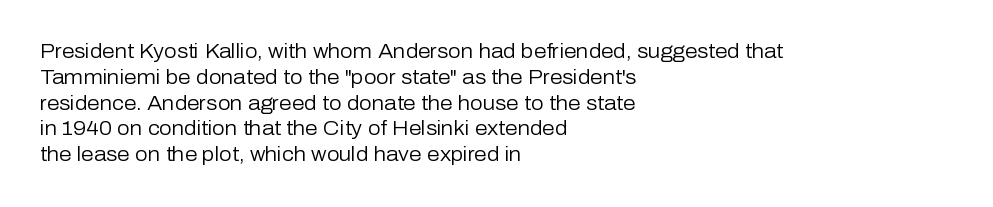
Interline gaps are of average width in this sample. Style check: upright. Tracking here is standard; glyphs follow each other at the usual distance. Stroke mass is kept to a normal reading level or below. Beneath every word, the page is bare. Leftover space on each line is placed entirely after the last word.
